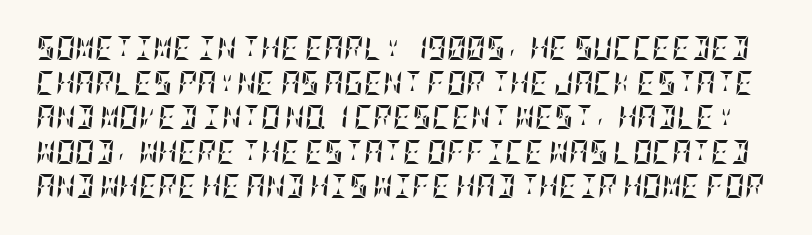
Q: Is the text bold? A: Yes.
Q: Is the text italic (slanted)? A: Yes, it leans right by about 5 degrees.
Q: Is the text underlined? A: No.
Q: Is the spacing between letters normal or unusually wide? A: Normal.
Q: Is the spacing between lines tight, normal or loose? A: Normal.
